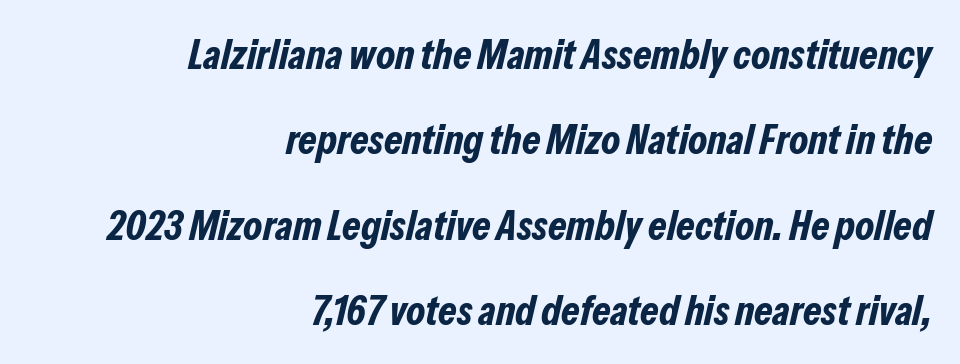
There is no visible air inserted between adjacent glyphs. Style check: oblique. The passage shown is typed in a proportional face where columns would drift. In terms of weight, the rendering is a true, heavy bold.
